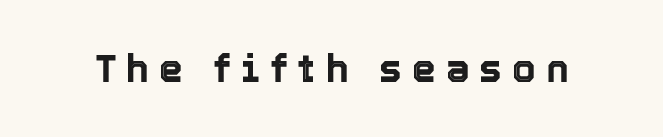
Q: Is the text italic (slanted)? A: No, it is upright.
Q: Is the text underlined? A: No.
Q: Is the spacing between letters normal or unusually wide? A: Unusually wide.
Q: Width (condensed, normal, or wide)? A: Normal.
Q: x-height? A: Medium.
Q: Monospaced? A: No.
